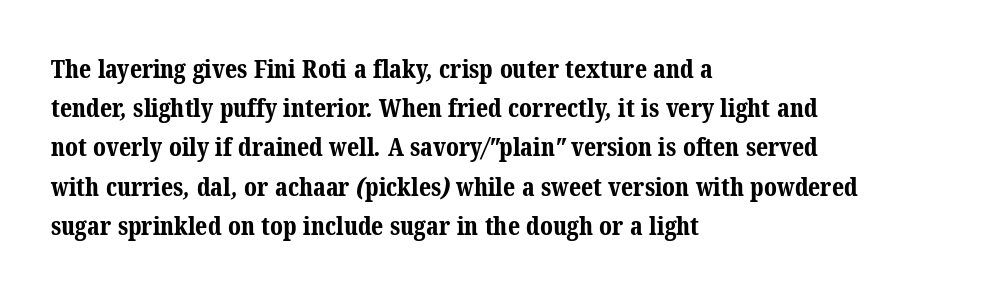
Q: Is the text bold? A: Yes.
Q: Is the text underlined? A: No.
Q: How is the paragraph aligned? A: Left-aligned.
Q: Is the spacing between letters normal or unusually wide? A: Normal.
Q: Is the spacing between lines tight, normal or loose? A: Normal.
